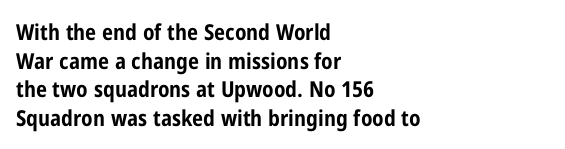
{"italic": "no", "bold": "yes", "underline": "no", "align": "left", "line_spacing": "normal", "line_spacing_ratio": 1.3, "letter_spacing": "normal", "letter_spacing_em": 0.0, "glyph_px": 22}
